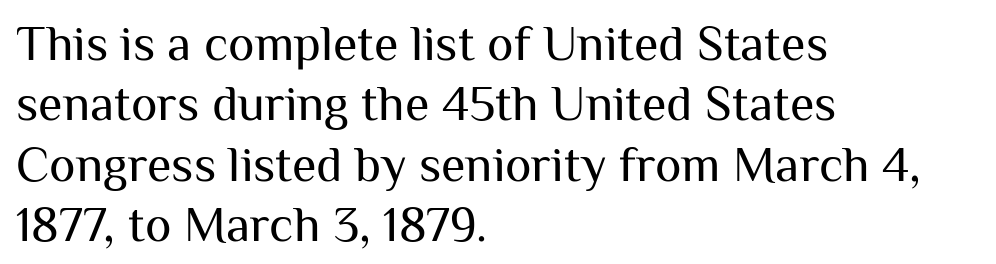
{"serif": "no", "italic": "no", "bold": "no", "weight": "regular", "width": "normal", "stroke_contrast": "medium", "x_height": "medium", "monospaced": "no", "underline": "no", "align": "left", "line_spacing_ratio": 1.21, "letter_spacing": "normal", "letter_spacing_em": 0.0, "glyph_px": 50}
